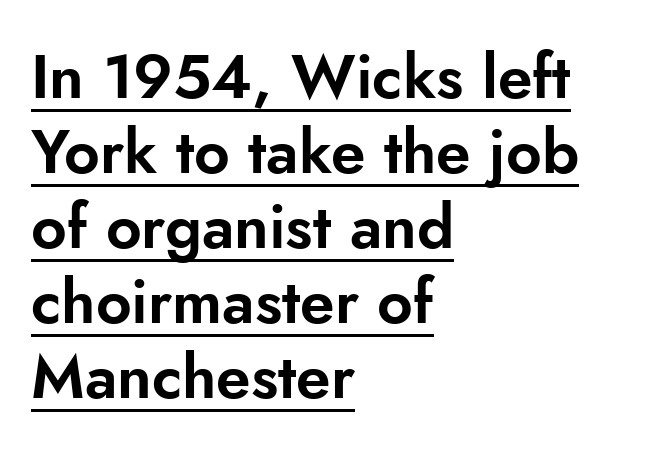
The image shows 62 px sans-serif type, upright; set left-aligned, line spacing 1.21x, normal letter spacing, underlined; low stroke contrast and a small x-height.
